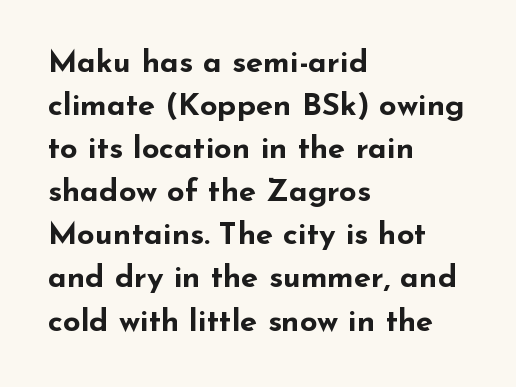
{"serif": "no", "italic": "no", "bold": "yes", "weight": "bold", "width": "wide", "stroke_contrast": "low", "x_height": "small", "monospaced": "no", "underline": "no", "align": "left", "line_spacing": "normal", "line_spacing_ratio": 1.39, "letter_spacing": "normal", "letter_spacing_em": 0.0, "glyph_px": 31}
